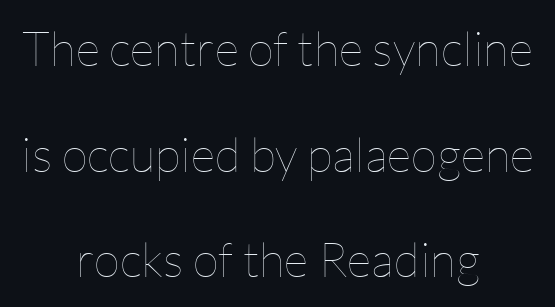
{"italic": "no", "bold": "no", "weight": "thin", "width": "normal", "stroke_contrast": "low", "x_height": "medium", "monospaced": "no", "underline": "no", "align": "center", "line_spacing": "loose", "line_spacing_ratio": 2.2, "letter_spacing": "normal", "letter_spacing_em": 0.0, "glyph_px": 48}
